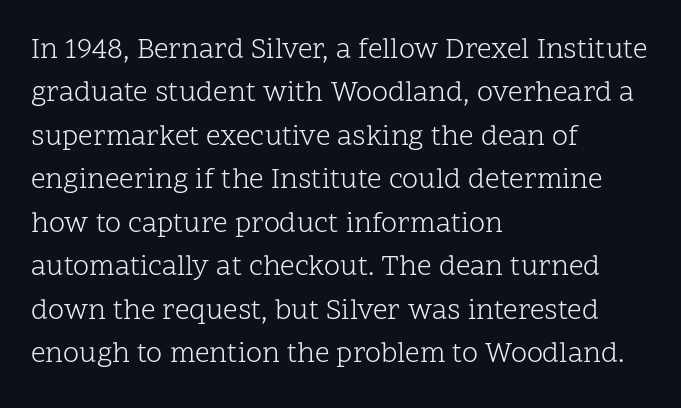
Each letter keeps its own natural width here, so spacing adapts to shape. A roman cut, with each character standing at attention. Font category for this specimen: serif. A typesetter would call this leading conventional body-copy spacing.
